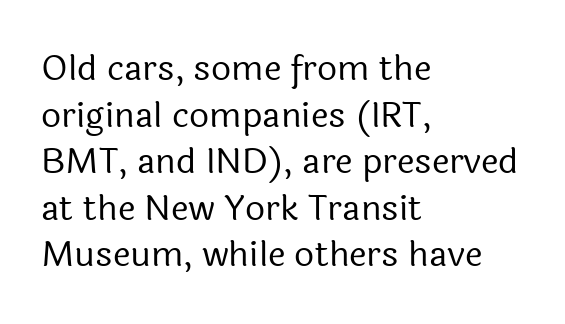
{"serif": "no", "italic": "no", "bold": "no", "weight": "regular", "width": "normal", "x_height": "medium", "monospaced": "no", "underline": "no", "align": "left", "line_spacing": "normal", "line_spacing_ratio": 1.33, "letter_spacing": "normal", "letter_spacing_em": 0.0, "glyph_px": 35}
